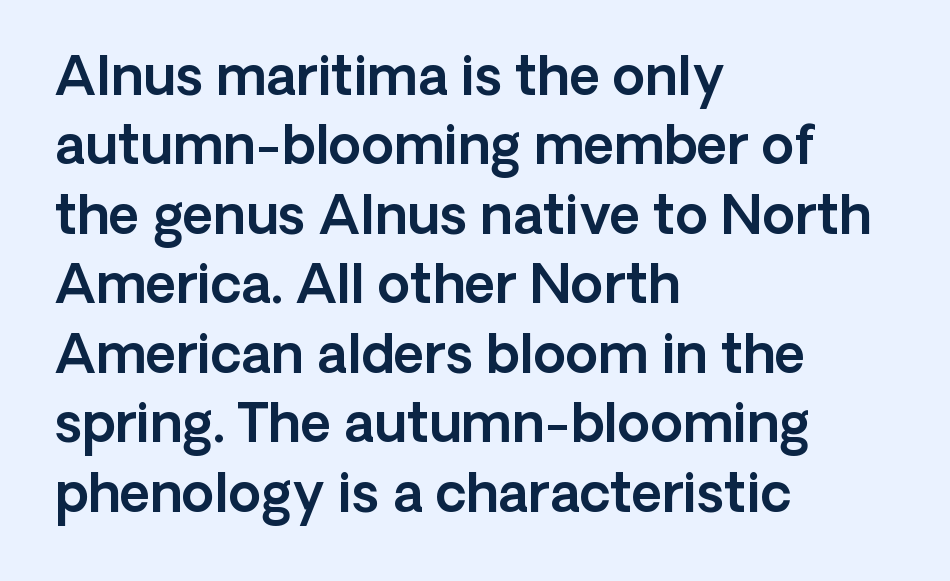
The image shows 53 px sans-serif type, upright; set left-aligned, normal line spacing (1.31x), normal letter spacing, not underlined; a medium x-height.
